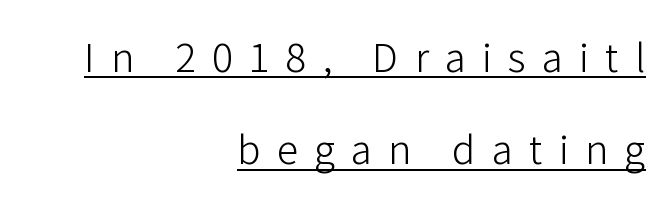
A light-to-regular cut is what we see here. Do the letters lean? They stand straight. Reading down the block, your eye finds every line finishing at a fixed right position. The face used here appears with an underline applied. These lines are composed in type without serifs.
